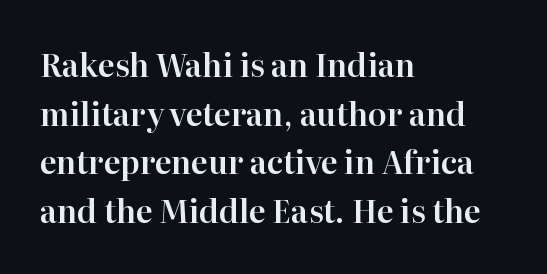
{"serif": "yes", "italic": "no", "width": "normal", "stroke_contrast": "high", "x_height": "medium", "monospaced": "no", "underline": "no", "align": "left", "line_spacing": "normal", "line_spacing_ratio": 1.57, "letter_spacing": "normal", "letter_spacing_em": 0.0, "glyph_px": 31}
